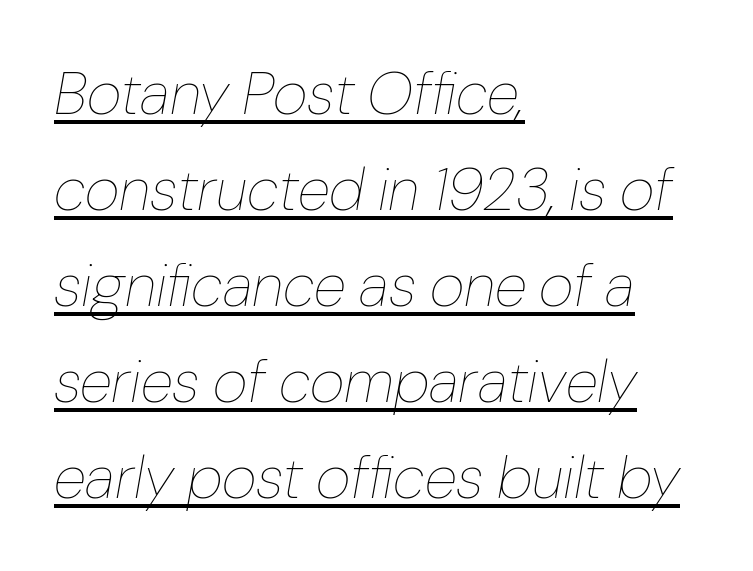
The image shows 60 px thin type, italic (leaning right); set left-aligned, normal line spacing (1.6x), normal letter spacing, underlined; low stroke contrast and a medium x-height.
